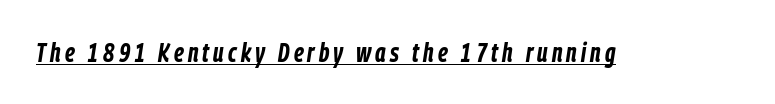
{"italic": "yes", "lean": "right", "slant_degrees": 9, "bold": "yes", "underline": "yes", "glyph_px": 26}
